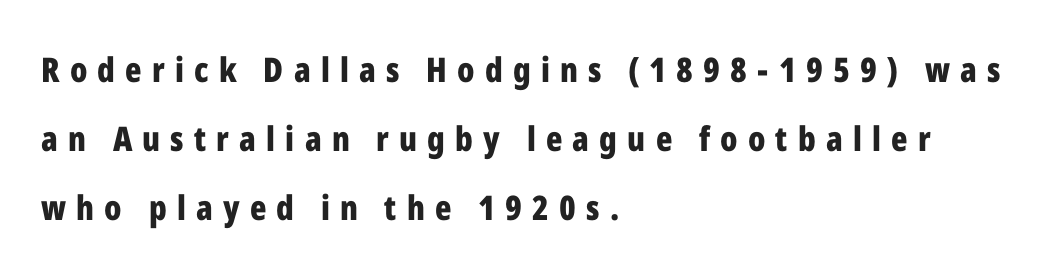
The image shows 34 px bold, condensed sans-serif type, upright; set left-aligned, loose line spacing (2.03x), unusually wide letter spacing (+0.3 em), not underlined; low stroke contrast and a medium x-height.
